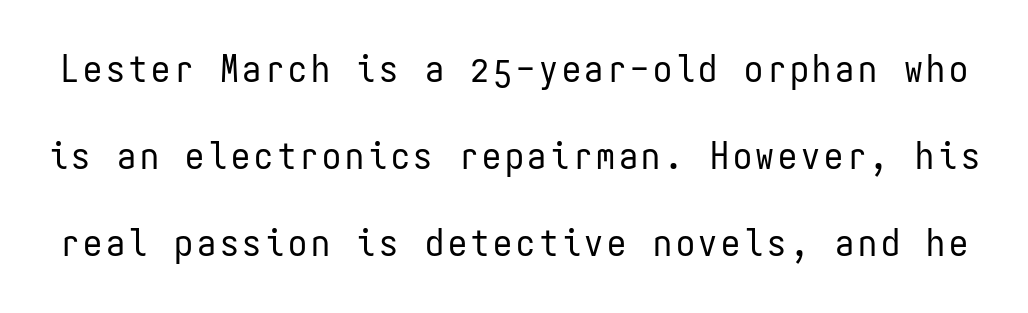
Italic? Not at all — the glyphs are vertical. Bold? No — there's no thickening of the strokes. Think of a typewriter: that constant character pitch is what you see here. What's the leading like? Stretched, with rows far apart. This is sans-serif lettering, the kind often seen on screens and signage. A bare baseline throughout the passage.
